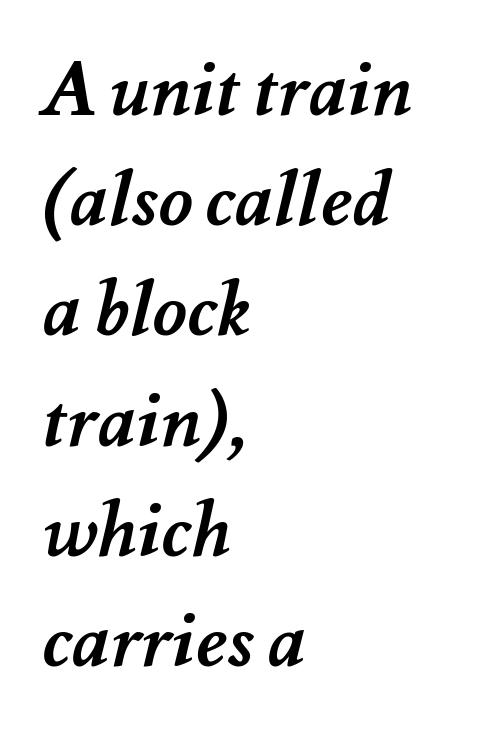
Q: Is the text bold? A: Yes.
Q: Is the text underlined? A: No.
Q: How is the paragraph aligned? A: Left-aligned.
Q: Is the spacing between letters normal or unusually wide? A: Normal.
Q: Is the spacing between lines tight, normal or loose? A: Normal.
Q: Width (condensed, normal, or wide)? A: Normal.
Q: Stroke contrast? A: Medium.
Q: x-height? A: Small.
Q: Monospaced? A: No.
